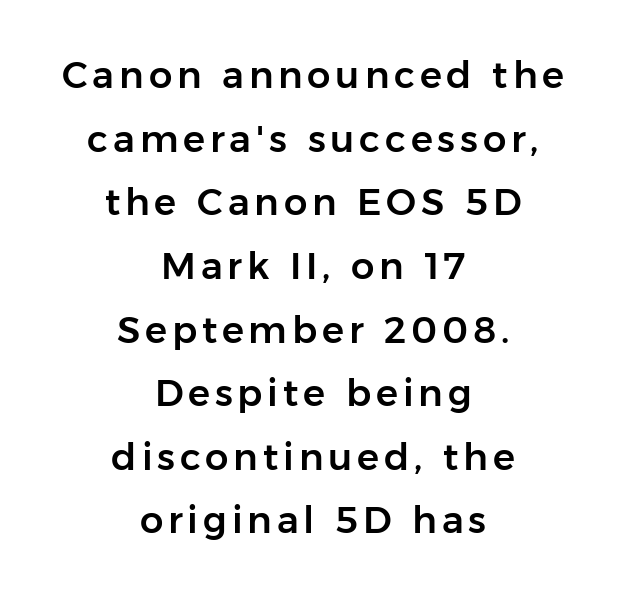
Q: Is the text italic (slanted)? A: No, it is upright.
Q: Is the typeface a serif or a sans-serif typeface? A: Sans-serif.
Q: Is the text underlined? A: No.
Q: How is the paragraph aligned? A: Centered.
Q: Width (condensed, normal, or wide)? A: Normal.
Q: Stroke contrast? A: Low.
Q: x-height? A: Medium.
Q: Monospaced? A: No.
